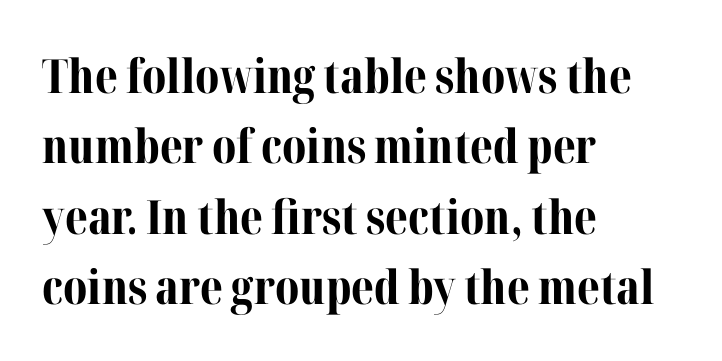
The image shows 47 px bold serif type, upright; set left-aligned, normal line spacing (1.5x), normal letter spacing, not underlined; medium stroke contrast and a medium x-height.
